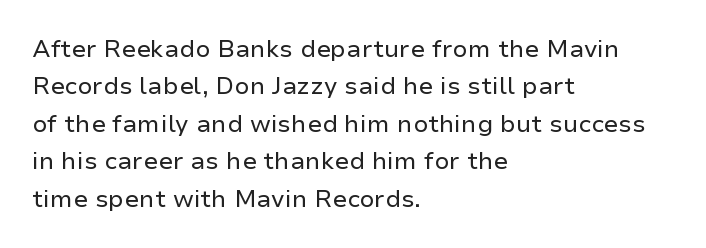
Q: Is the text bold? A: No.
Q: Is the text italic (slanted)? A: No, it is upright.
Q: Is the text underlined? A: No.
Q: How is the paragraph aligned? A: Left-aligned.
Q: Is the spacing between letters normal or unusually wide? A: Normal.
Q: Is the spacing between lines tight, normal or loose? A: Normal.
